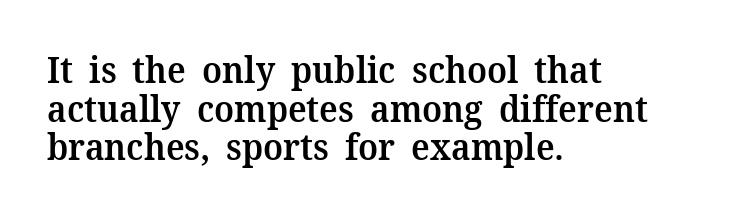
Style check: upright. Little horizontal feet cap the strokes, marking this as serif type. The face used here is rendered with its standard letterfit. Is there much room between lines? No — they nearly touch. Strokes here are thickened, but only to semibold level.
